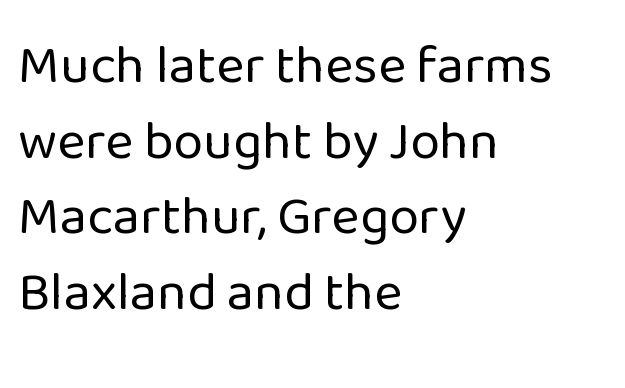
Q: Is the text bold? A: No.
Q: Is the text italic (slanted)? A: No, it is upright.
Q: Is the typeface a serif or a sans-serif typeface? A: Sans-serif.
Q: Is the text underlined? A: No.
Q: How is the paragraph aligned? A: Left-aligned.
Q: Is the spacing between letters normal or unusually wide? A: Normal.
Q: Is the spacing between lines tight, normal or loose? A: Normal.
Q: Width (condensed, normal, or wide)? A: Normal.
Q: Stroke contrast? A: Low.
Q: x-height? A: Medium.
Q: Monospaced? A: No.
